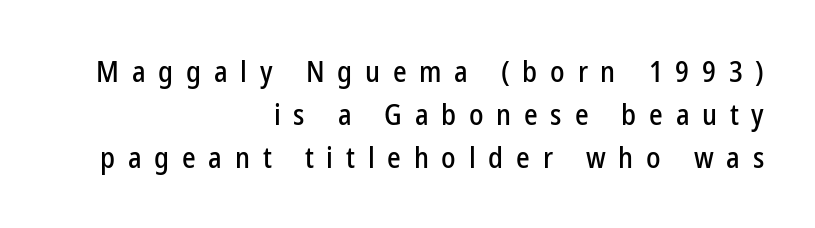
These lines are rendered in a variable-pitch font. In terms of letterspacing, this is a distinctly airy, spread setting. Characters remain perfectly vertical along every line. Short and long lines alike share a common ending point at right. The passage shown is typeset with a sans-serif family.
